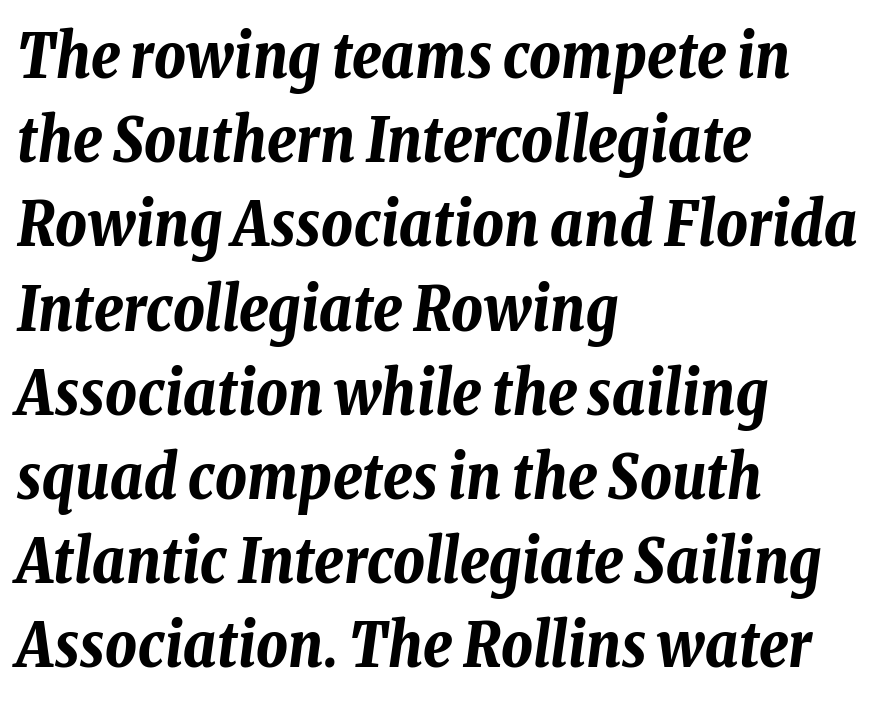
This block has exactly the height ordinary leading produces. Teacher's note: observe the even left margin — that is flush-left alignment. Does the weight exceed regular? Yes, all the way to bold. Proportional: the letters do not fall into vertical columns.
